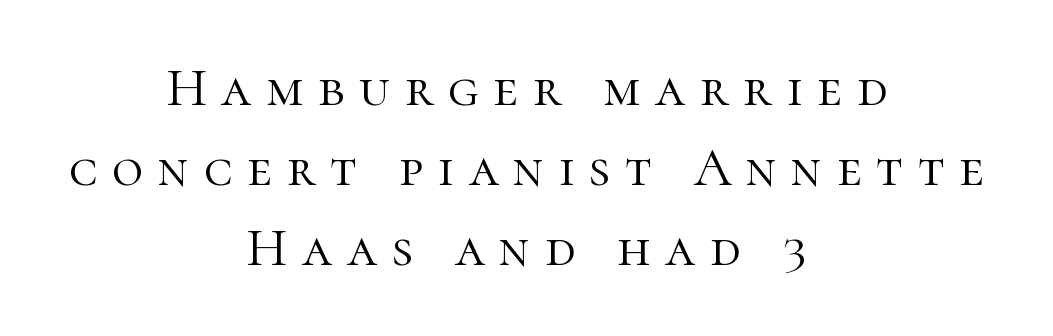
{"serif": "yes", "italic": "no", "bold": "no", "weight": "light", "width": "normal", "stroke_contrast": "high", "x_height": "medium", "monospaced": "no", "underline": "no", "align": "center", "line_spacing": "normal", "line_spacing_ratio": 1.48, "letter_spacing": "wide", "letter_spacing_em": 0.27, "glyph_px": 54}
